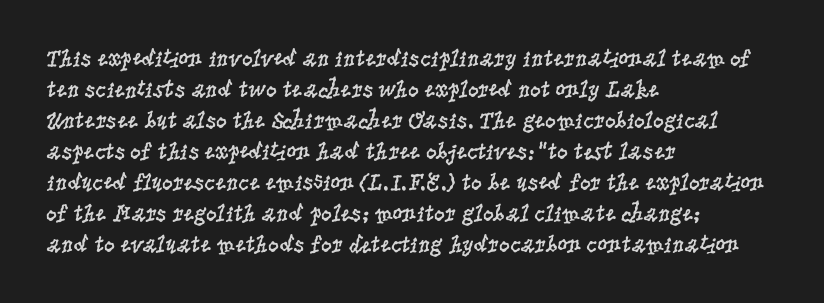
Q: Is the text bold? A: No.
Q: Is the text underlined? A: No.
Q: How is the paragraph aligned? A: Left-aligned.
Q: Is the spacing between letters normal or unusually wide? A: Normal.
Q: Is the spacing between lines tight, normal or loose? A: Normal.
